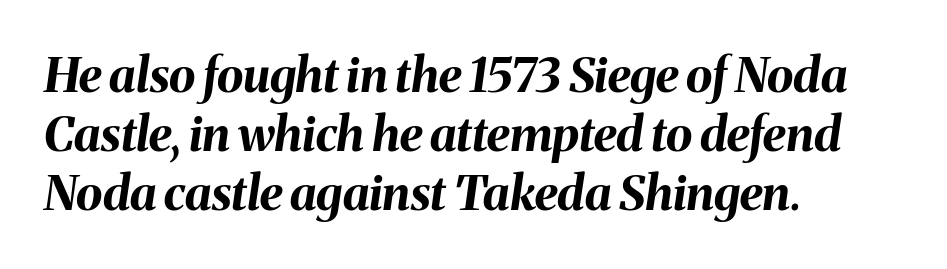
{"italic": "yes", "lean": "right", "slant_degrees": 8, "bold": "yes", "weight": "bold", "width": "normal", "stroke_contrast": "medium", "x_height": "medium", "monospaced": "no", "underline": "no", "align": "left", "line_spacing_ratio": 1.23, "letter_spacing": "normal", "letter_spacing_em": 0.0, "glyph_px": 48}
